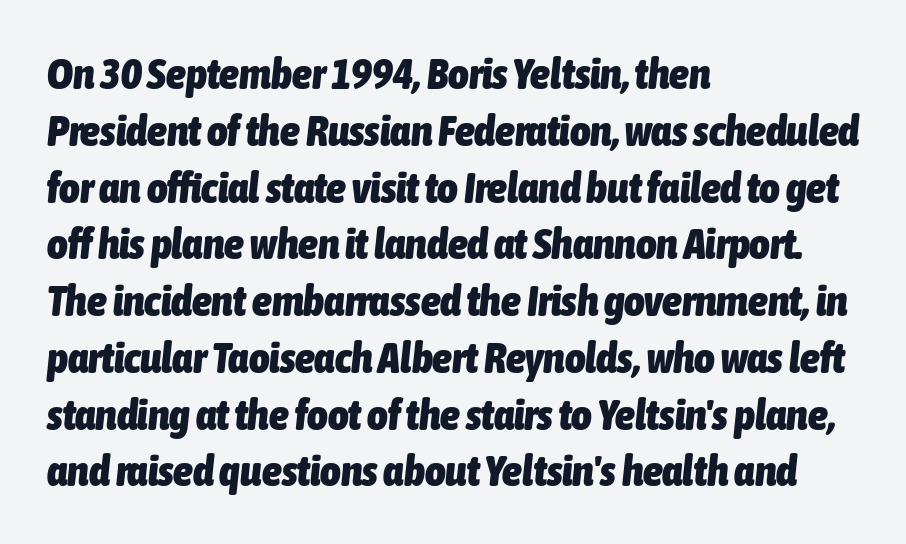
The image shows 44 px heavy, condensed type, italic (leaning right); set left-aligned, normal line spacing (1.29x), normal letter spacing, not underlined; low stroke contrast and a medium x-height.
